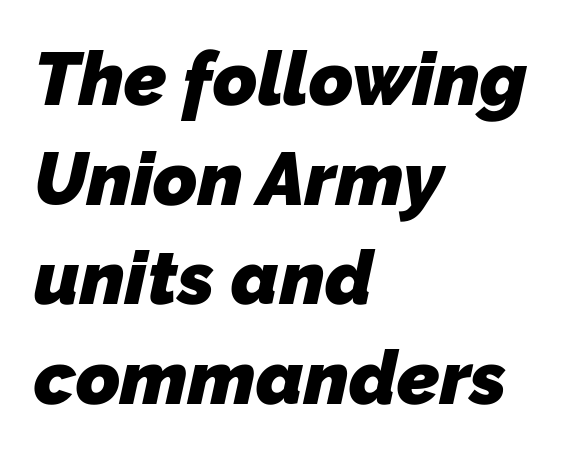
In terms of leading, this rendering sits right in the middle. Horizontally, the lines are justified to the leading edge only. Note the varied advance widths — an 'i' is clearly narrower than an 'm'. As a designer I'd log this as weight 700, bold. Has an underline been added? It has not. What stands out about the letter spacing? Nothing — it is the standard amount.
